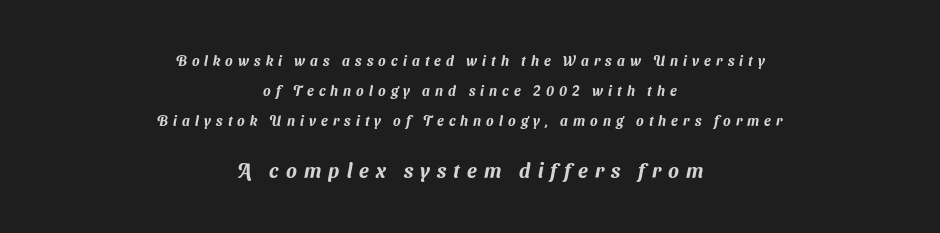
The designer gave the closing block more size than the opening block. Each new line begins a long way beneath the previous one. Descenders are the only things crossing below the line. The paragraph has two soft edges and a firm central axis.
